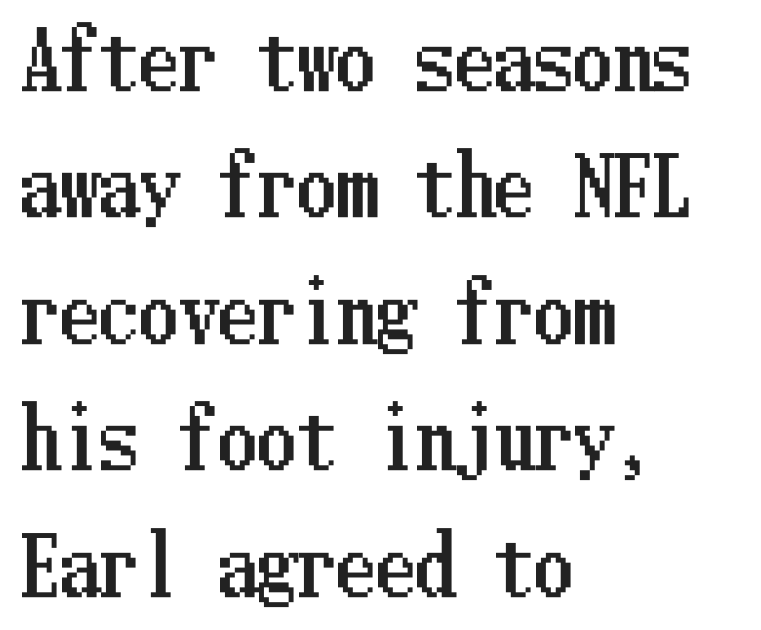
The area under the type is left untouched. In terms of leading, this rendering sits right in the middle. Is the block centered? No — it sits flush against the left margin. The type is set solid horizontally, with unmodified tracking. Every stem runs plumb, perpendicular to the baseline.
